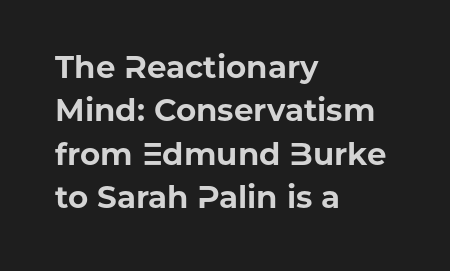
The image shows 31 px bold sans-serif type, upright; set left-aligned, normal line spacing (1.4x), normal letter spacing, not underlined; low stroke contrast and a medium x-height.
